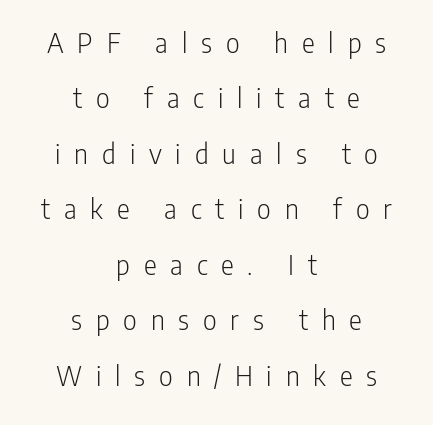
Q: Is the text bold? A: No.
Q: Is the text italic (slanted)? A: No, it is upright.
Q: Is the typeface a serif or a sans-serif typeface? A: Sans-serif.
Q: Is the text underlined? A: No.
Q: How is the paragraph aligned? A: Centered.
Q: Is the spacing between letters normal or unusually wide? A: Unusually wide.
Q: Width (condensed, normal, or wide)? A: Condensed.
Q: Stroke contrast? A: Low.
Q: x-height? A: Medium.
Q: Monospaced? A: No.
